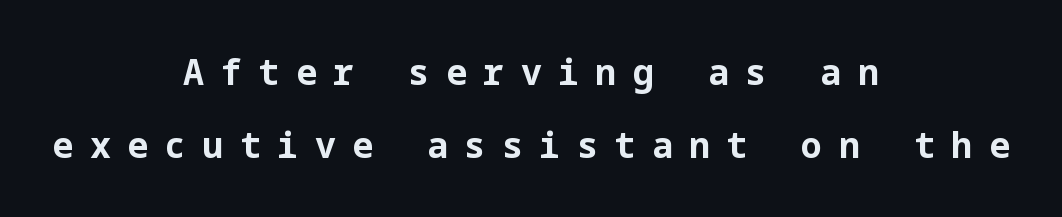
{"serif": "no", "italic": "no", "bold": "yes", "weight": "bold", "width": "normal", "stroke_contrast": "low", "x_height": "medium", "underline": "no", "align": "center", "line_spacing": "loose", "line_spacing_ratio": 2.1, "letter_spacing": "wide", "letter_spacing_em": 0.47, "glyph_px": 35}
